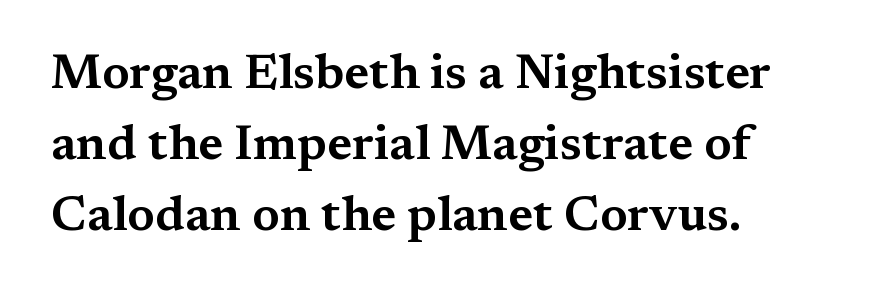
Each letter keeps its own natural width here, so spacing adapts to shape. The lines sit at an ordinary, default distance from one another. Horizontal alignment here is leftward, the default for most running prose. Upright lettering throughout. The passage shown has conventional tracking throughout.
